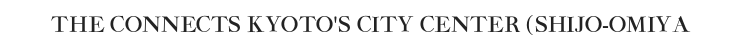
Every character sits straight up, as roman type does. The string is rendered with underlining switched off. Students, note that the glyphs here touch the page at normal intervals.
